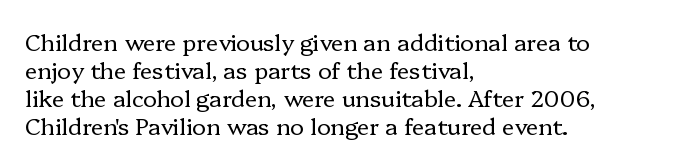
{"italic": "no", "bold": "no", "underline": "no", "align": "left", "line_spacing_ratio": 1.22, "letter_spacing": "normal", "letter_spacing_em": 0.0, "glyph_px": 23}
